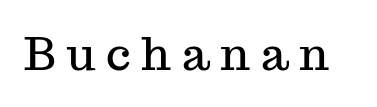
Q: Is the text italic (slanted)? A: No, it is upright.
Q: Is the typeface a serif or a sans-serif typeface? A: Serif.
Q: Is the text underlined? A: No.
Q: Is the spacing between letters normal or unusually wide? A: Unusually wide.
Q: Width (condensed, normal, or wide)? A: Normal.
Q: Stroke contrast? A: Medium.
Q: x-height? A: Medium.
Q: Monospaced? A: No.
